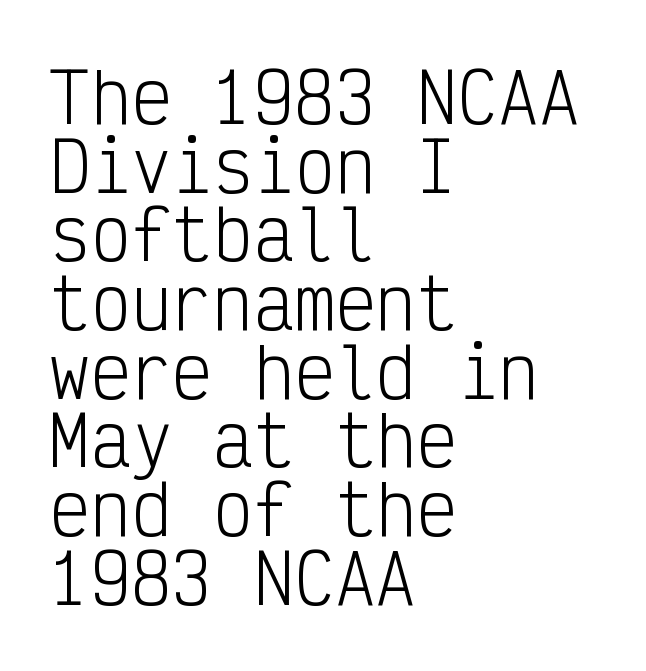
Stems here are at most as thick as an everyday book face. Note the uniform advance width — an 'i' takes as much space as an 'm'. Leading is clearly below the norm, producing a dense column. Honestly, there is no underline to notice here at all. Characters remain perfectly vertical along every line.
